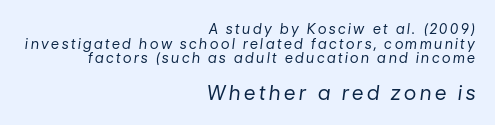
{"italic": "yes", "lean": "right", "slant_degrees": 7, "bold": "no", "underline": "no", "align": "right", "line_spacing": "tight", "line_spacing_ratio": 1.04, "larger_block": "second", "size_ratio": 1.43, "glyph_px": 20}
